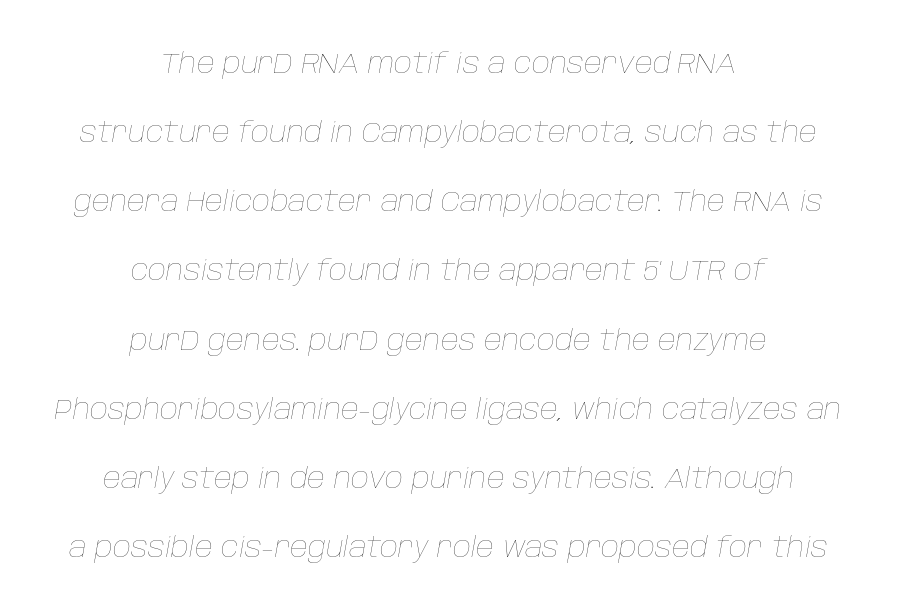
Q: Is the text bold? A: No.
Q: Is the text italic (slanted)? A: Yes, it leans right by about 10 degrees.
Q: Is the text underlined? A: No.
Q: How is the paragraph aligned? A: Centered.
Q: Is the spacing between letters normal or unusually wide? A: Normal.
Q: Is the spacing between lines tight, normal or loose? A: Loose.
Q: Width (condensed, normal, or wide)? A: Normal.
Q: Stroke contrast? A: Low.
Q: x-height? A: Large.
Q: Monospaced? A: No.
